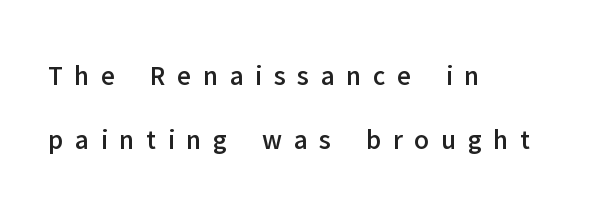
Descender tails drop into unmarked territory. Compared with typical body copy, the letter spacing here is much looser. These lines stack with their left ends in a neat column. Rows of type keep a wide berth in the vertical direction.
